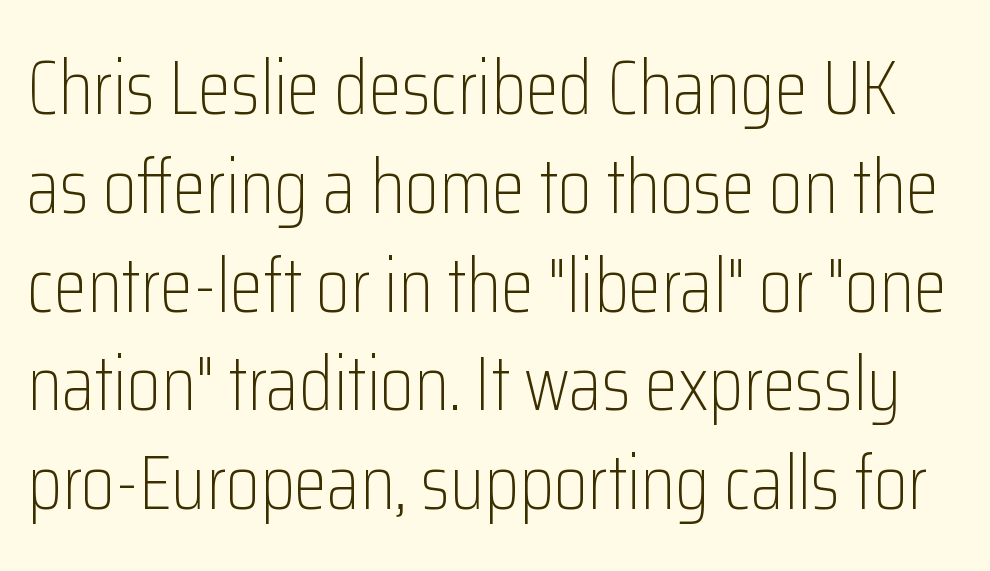
Clear beneath every line of the passage. This is sans-serif lettering, the kind often seen on screens and signage. Here the glyphs are tracked normally, forming tight word shapes. Compared with typical paragraphs, the rows here are spaced about the same. Counters stay open thanks to moderate or lighter strokes.
